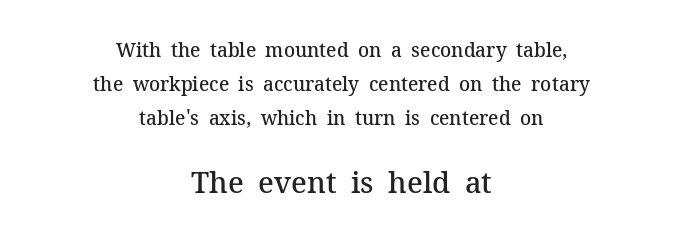
{"serif": "yes", "italic": "no", "bold": "semi", "weight": "semibold", "width": "normal", "stroke_contrast": "medium", "x_height": "medium", "monospaced": "no", "underline": "no", "align": "center", "line_spacing_ratio": 1.8, "letter_spacing": "normal", "letter_spacing_em": 0.0, "larger_block": "second", "size_ratio": 1.53, "glyph_px": 29}
